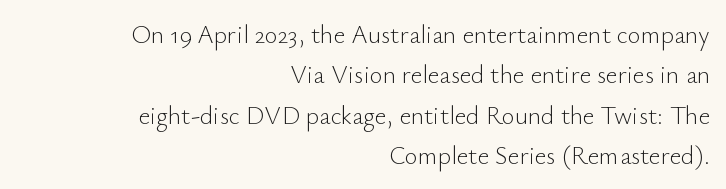
The image shows 25 px text type, upright; set right-aligned, normal line spacing (1.62x), normal letter spacing, not underlined.
